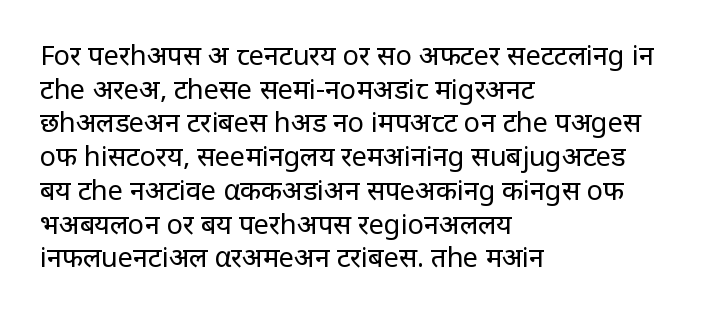
Q: Is the text bold? A: No.
Q: Is the text italic (slanted)? A: No, it is upright.
Q: Is the text underlined? A: No.
Q: How is the paragraph aligned? A: Left-aligned.
Q: Is the spacing between letters normal or unusually wide? A: Normal.
Q: Is the spacing between lines tight, normal or loose? A: Normal.
